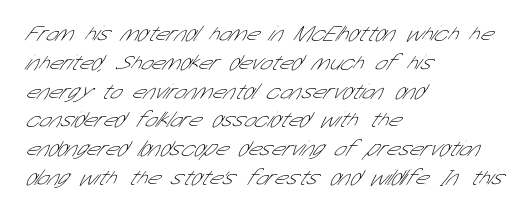
Normally led — the rows are evenly, conventionally spaced. Standard letterfit; no display-style spreading of the glyphs. Underline: absent. Short and long lines alike share a common starting point at left.
